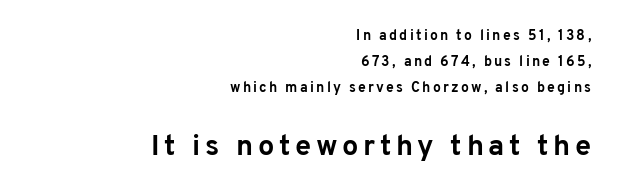
{"serif": "no", "italic": "no", "bold": "yes", "weight": "bold", "width": "normal", "stroke_contrast": "low", "x_height": "medium", "monospaced": "no", "underline": "no", "align": "right", "line_spacing_ratio": 1.87, "larger_block": "second", "size_ratio": 2.07, "glyph_px": 29}
